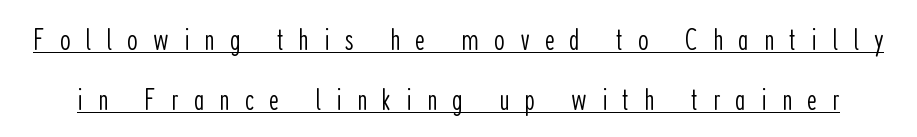
Q: Is the text bold? A: No.
Q: Is the text italic (slanted)? A: No, it is upright.
Q: Is the typeface a serif or a sans-serif typeface? A: Sans-serif.
Q: Is the text underlined? A: Yes.
Q: Is the spacing between letters normal or unusually wide? A: Unusually wide.
Q: Is the spacing between lines tight, normal or loose? A: Loose.
Q: Width (condensed, normal, or wide)? A: Condensed.
Q: Stroke contrast? A: Low.
Q: x-height? A: Medium.
Q: Monospaced? A: No.
